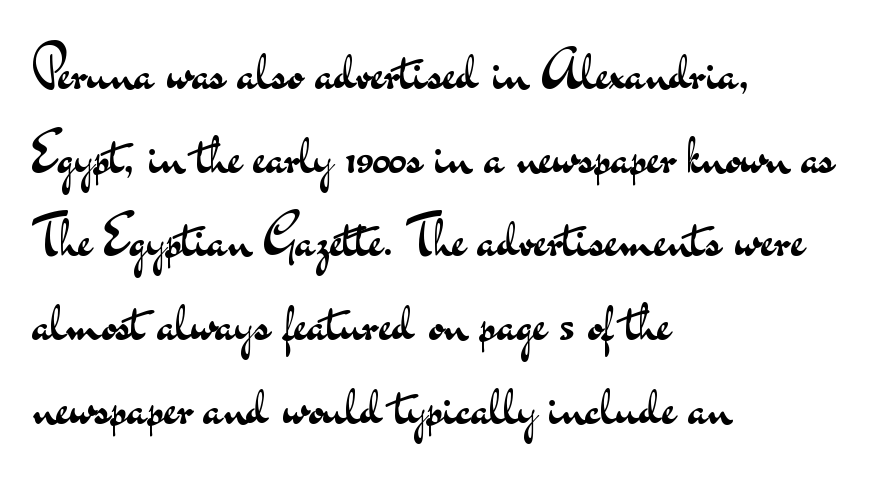
Q: Is the text bold? A: No.
Q: Is the text italic (slanted)? A: Yes.
Q: Is the typeface a serif or a sans-serif typeface? A: Sans-serif.
Q: Is the text underlined? A: No.
Q: How is the paragraph aligned? A: Left-aligned.
Q: Is the spacing between letters normal or unusually wide? A: Normal.
Q: Is the spacing between lines tight, normal or loose? A: Normal.
Q: Width (condensed, normal, or wide)? A: Wide.
Q: Stroke contrast? A: Medium.
Q: x-height? A: Small.
Q: Monospaced? A: No.
